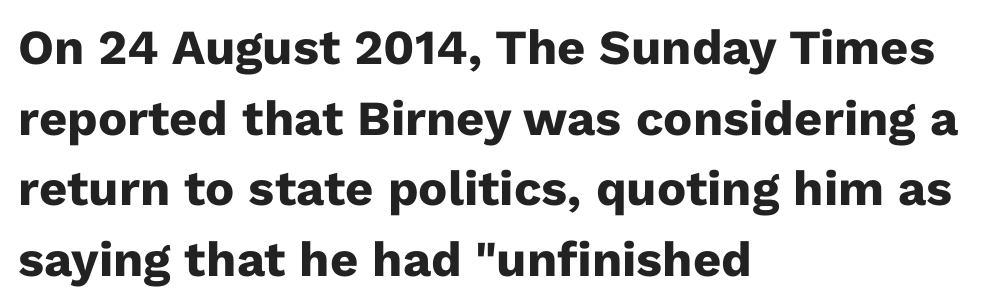
The image shows 49 px heavy sans-serif type, upright; set left-aligned, normal line spacing (1.44x), normal letter spacing, not underlined; low stroke contrast and a medium x-height.
